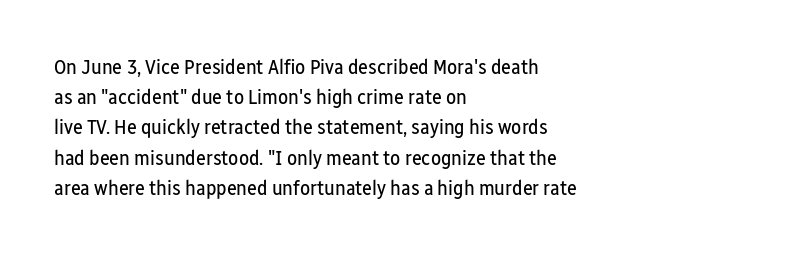
{"italic": "no", "bold": "no", "underline": "no", "align": "left", "line_spacing": "normal", "line_spacing_ratio": 1.44, "letter_spacing": "normal", "letter_spacing_em": 0.0, "glyph_px": 21}
